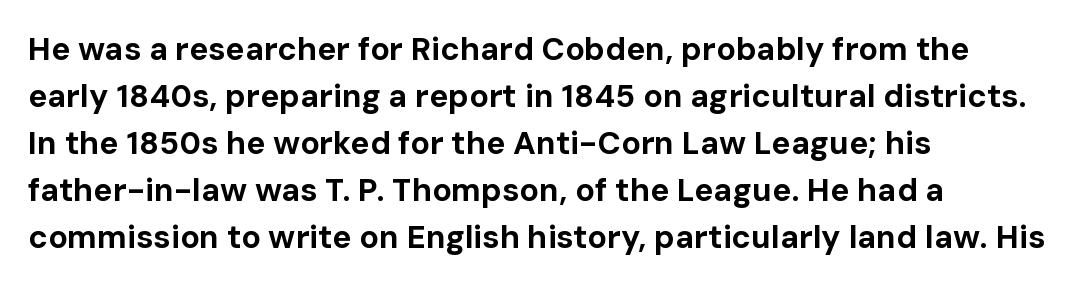
Pretty heavy lettering here — definitely bold. A typesetter would mark this as roman, not italic. Classification — sans serif. Varying glyph widths throughout — classic text-font behaviour.
